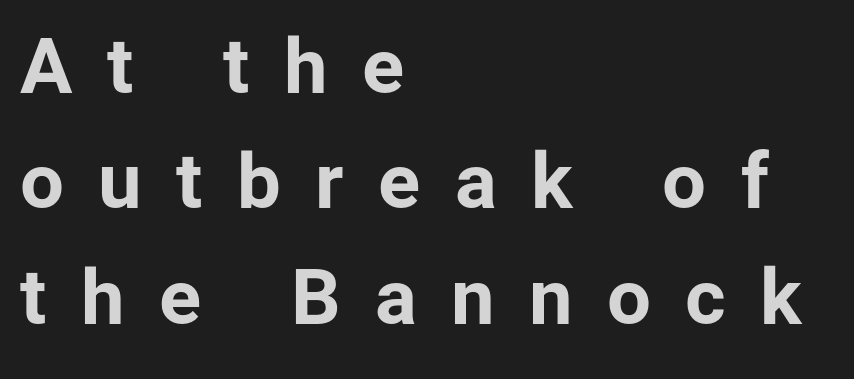
{"serif": "no", "italic": "no", "bold": "yes", "weight": "bold", "width": "normal", "stroke_contrast": "low", "x_height": "medium", "monospaced": "no", "underline": "no", "align": "left", "line_spacing": "normal", "line_spacing_ratio": 1.48, "letter_spacing": "wide", "letter_spacing_em": 0.44, "glyph_px": 78}
